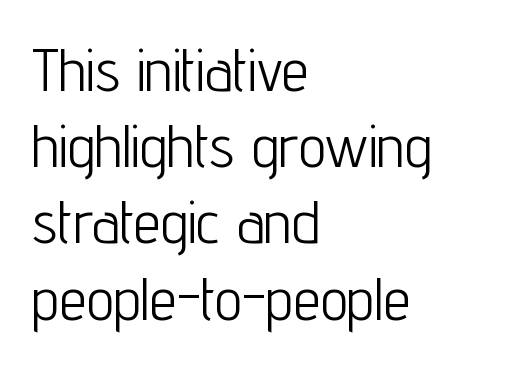
Unbolded letterforms with no extra heft. Examine the stroke ends and you'll find no serifs. Regarding leading, the lines here are spaced in the standard way. Check under the words: just untouched page. It's the straight-up-and-down kind of type. The letters advance in unequal steps, a hallmark of proportional type.
